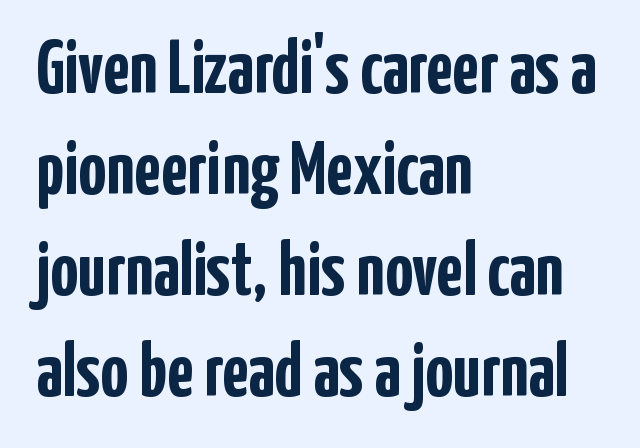
The image shows 77 px semibold, condensed sans-serif type, upright; set left-aligned, normal line spacing (1.31x), normal letter spacing, not underlined; low stroke contrast and a medium x-height.
